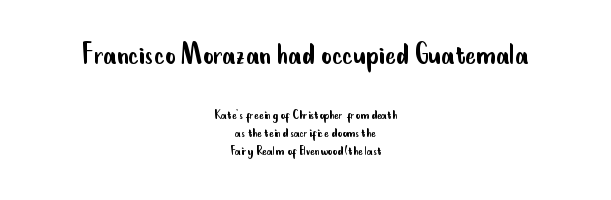
Plain, unruled lines of type. The earlier block is typeset at a bigger size than the later block. The passage shown has conventional tracking throughout. Rendered with straight, roman letterforms. A typesetter would call this leading conventional body-copy spacing. The letters advance in unequal steps, a hallmark of proportional type.
